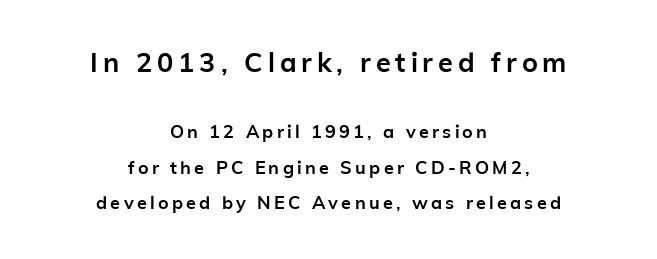
The image shows 27 px bold type, upright; set centered, loose line spacing (1.98x), not underlined; the first (top) block is 1.5x larger.
